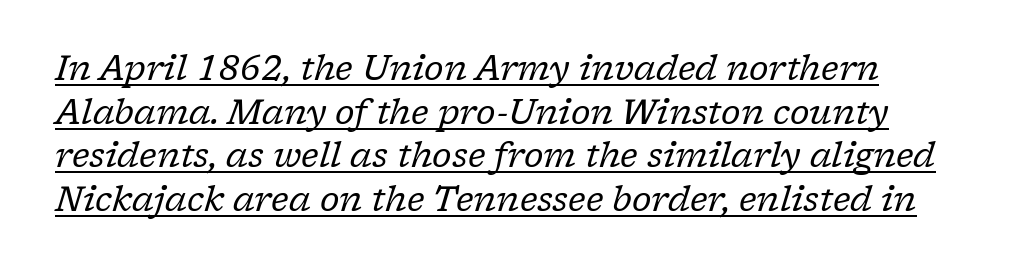
The image shows 34 px regular-weight serif type, italic (leaning right); set normal line spacing (1.28x), normal letter spacing, underlined; low stroke contrast and a medium x-height.
